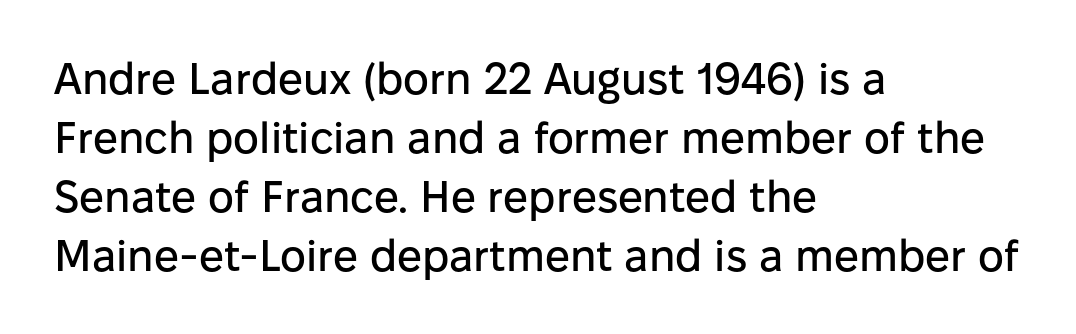
{"serif": "no", "italic": "no", "width": "normal", "stroke_contrast": "low", "x_height": "medium", "monospaced": "no", "underline": "no", "align": "left", "line_spacing": "normal", "line_spacing_ratio": 1.34, "letter_spacing": "normal", "letter_spacing_em": 0.0, "glyph_px": 44}
